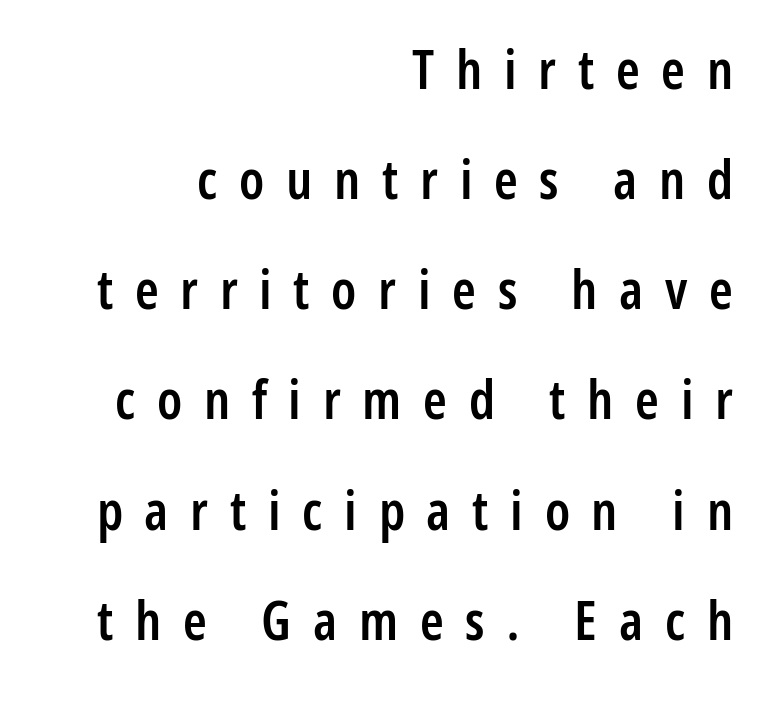
Teacher's note: observe the even right margin — that is flush-right alignment. The type sits square on the baseline with zero lean. Typographically, this falls in the sans-serif category. Spacing verdict: proportional, widths tailored to each character.
